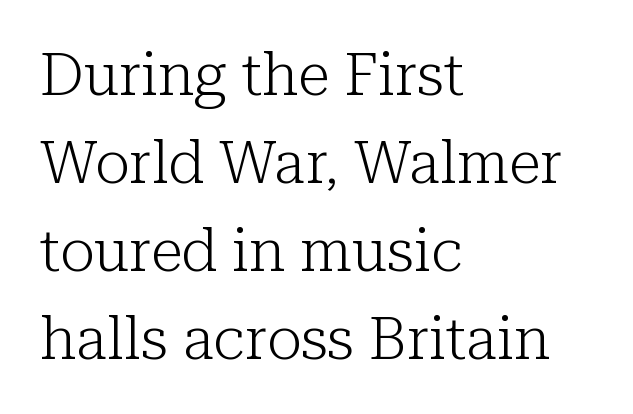
Style check: upright. Just letters on the line, the space beneath them empty. Stroke terminals: seriffed. Standard letterfit; no display-style spreading of the glyphs. These lines are set flush left with a ragged right edge. Interline gaps are of average width in this sample.
